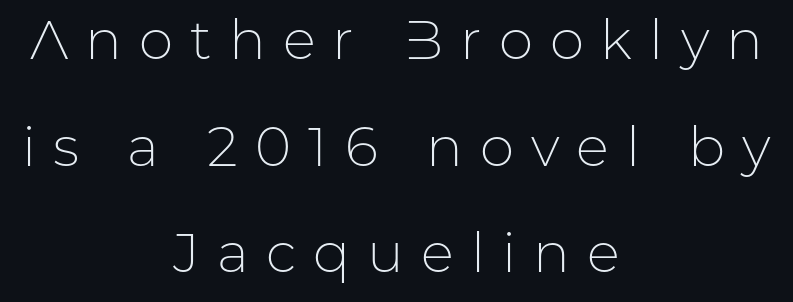
Q: Is the text bold? A: No.
Q: Is the text italic (slanted)? A: No, it is upright.
Q: Is the typeface a serif or a sans-serif typeface? A: Sans-serif.
Q: Is the text underlined? A: No.
Q: How is the paragraph aligned? A: Centered.
Q: Is the spacing between letters normal or unusually wide? A: Unusually wide.
Q: Is the spacing between lines tight, normal or loose? A: Loose.
Q: Width (condensed, normal, or wide)? A: Normal.
Q: Stroke contrast? A: Low.
Q: x-height? A: Medium.
Q: Monospaced? A: No.
